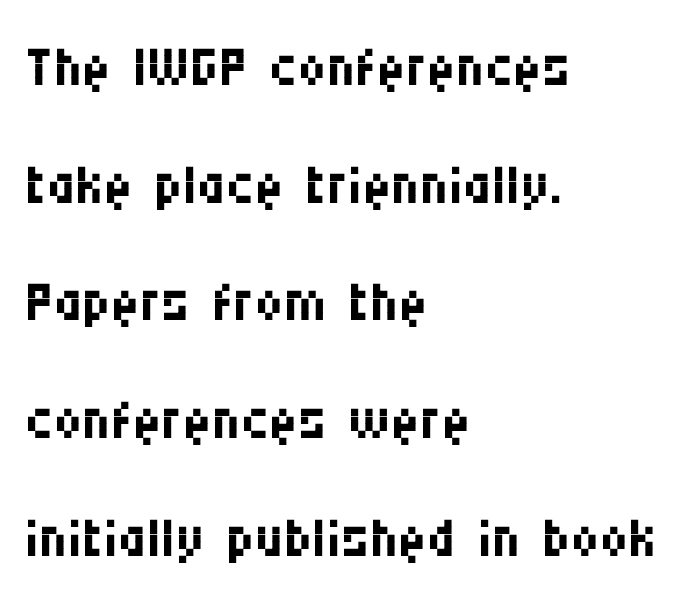
The image shows 79 px regular-weight, condensed sans-serif type, upright; set left-aligned, normal line spacing (1.49x), normal letter spacing, not underlined; medium stroke contrast and a large x-height.
